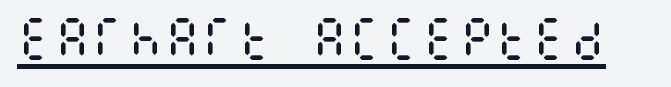
Q: Is the text bold? A: No.
Q: Is the text italic (slanted)? A: No, it is upright.
Q: Is the text underlined? A: Yes.
Q: Is the spacing between letters normal or unusually wide? A: Normal.
Q: Width (condensed, normal, or wide)? A: Condensed.
Q: Stroke contrast? A: Medium.
Q: x-height? A: Large.
